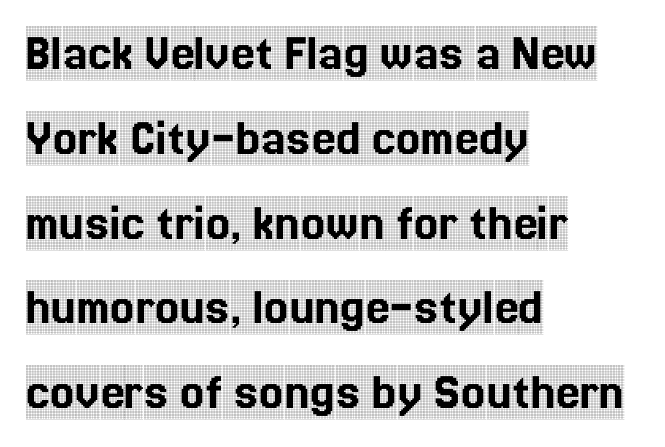
The image shows 54 px condensed serif type, upright; set left-aligned, normal line spacing (1.57x), normal letter spacing, not underlined; a large x-height.
